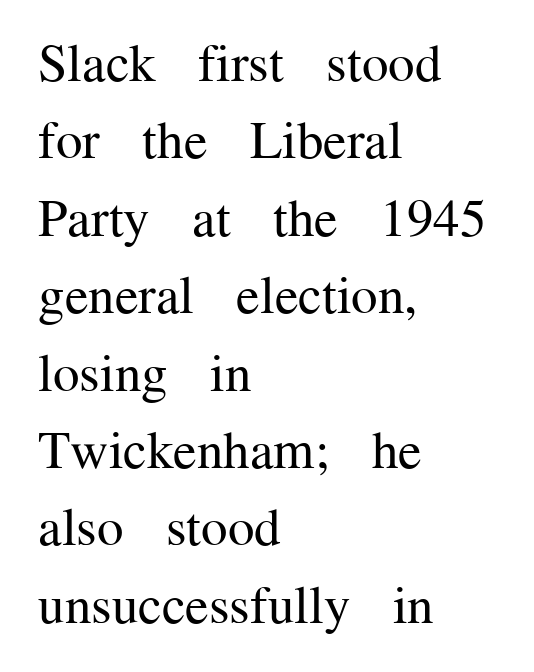
The image shows 53 px regular-weight serif type, upright; set left-aligned, normal line spacing (1.46x), normal letter spacing, not underlined; medium stroke contrast and a medium x-height.
